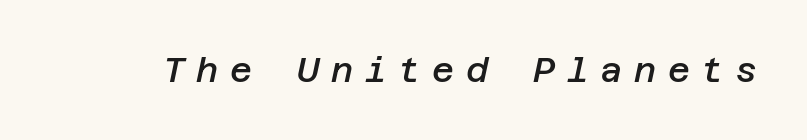
Q: Is the text bold? A: Semi-bold.
Q: Is the text italic (slanted)? A: Yes, it leans right by about 12 degrees.
Q: Is the text underlined? A: No.
Q: Is the spacing between letters normal or unusually wide? A: Unusually wide.
Q: Width (condensed, normal, or wide)? A: Normal.
Q: Stroke contrast? A: Low.
Q: x-height? A: Large.
